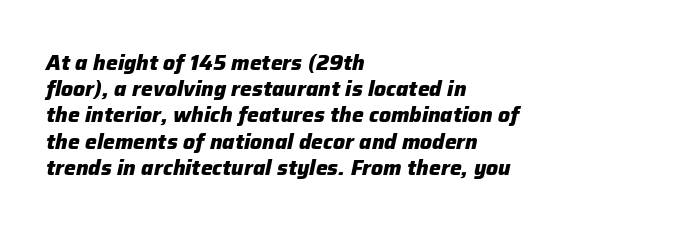
Q: Is the text bold? A: Yes.
Q: Is the text italic (slanted)? A: Yes, it leans right by about 12 degrees.
Q: Is the text underlined? A: No.
Q: How is the paragraph aligned? A: Left-aligned.
Q: Is the spacing between letters normal or unusually wide? A: Normal.
Q: Is the spacing between lines tight, normal or loose? A: Normal.
